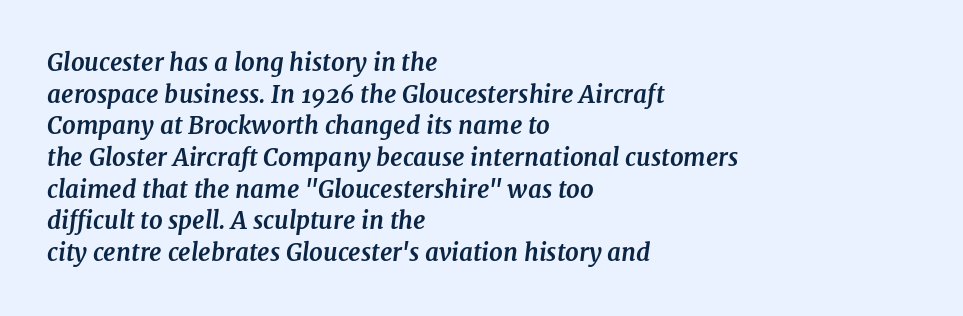
{"italic": "yes", "lean": "right", "slant_degrees": 7, "bold": "yes", "underline": "no", "align": "left", "line_spacing": "normal", "line_spacing_ratio": 1.32, "letter_spacing": "normal", "letter_spacing_em": 0.0, "glyph_px": 24}
